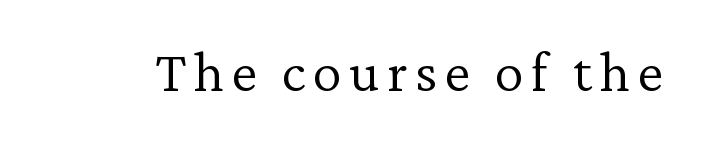
The image shows 59 px light serif type, upright; set not underlined; low stroke contrast and a medium x-height.
